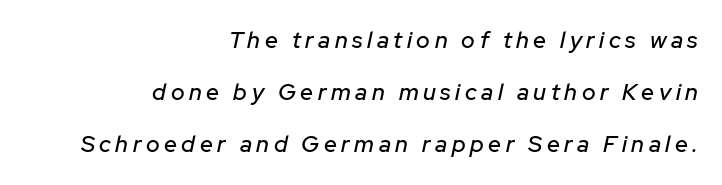
The image shows 23 px text type, italic (leaning right); set right-aligned, loose line spacing (2.27x), unusually wide letter spacing (+0.2 em), not underlined.
